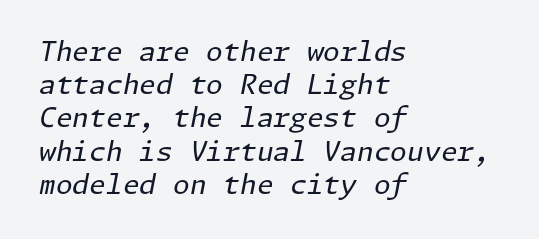
The image shows 27 px text type, italic (leaning right); set left-aligned, line spacing 1.23x, normal letter spacing, not underlined.
